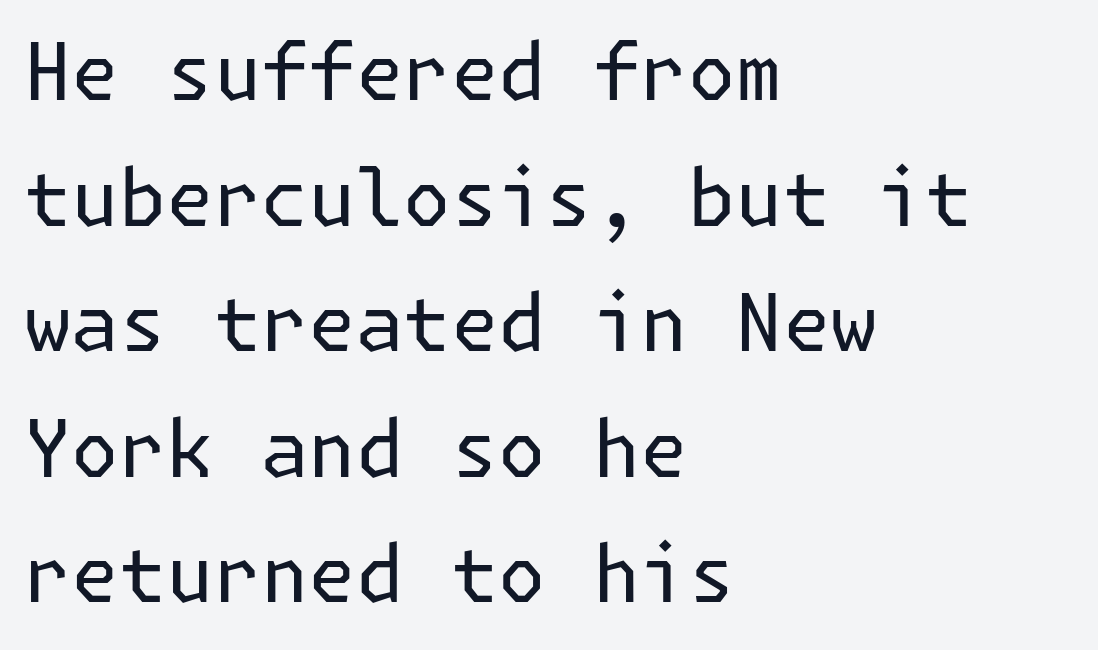
The line texture is even and compact thanks to regular tracking. The typeface chosen for these lines omits serifs. How would I describe the line gaps? Plain and ordinary. Weight: in the light-to-regular range.
